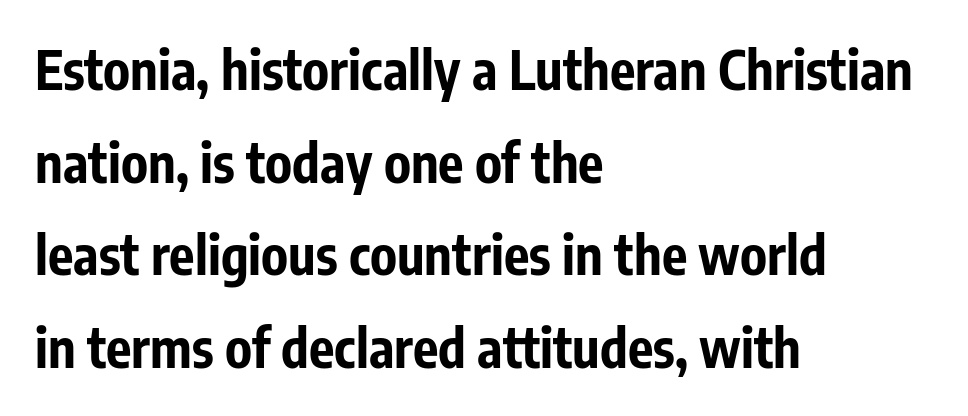
The image shows 53 px bold, condensed sans-serif type, upright; set left-aligned, line spacing 1.75x, normal letter spacing, not underlined; low stroke contrast and a medium x-height.
